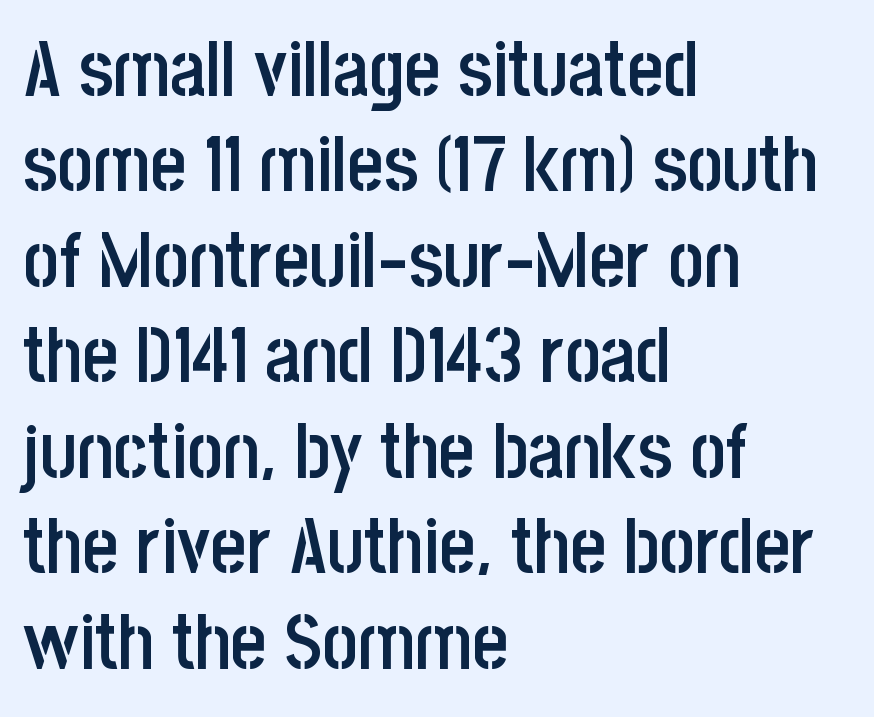
{"serif": "no", "italic": "no", "bold": "semi", "weight": "semibold", "width": "condensed", "stroke_contrast": "low", "x_height": "large", "monospaced": "no", "underline": "no", "align": "left", "line_spacing_ratio": 1.24, "letter_spacing": "normal", "letter_spacing_em": 0.0, "glyph_px": 77}
